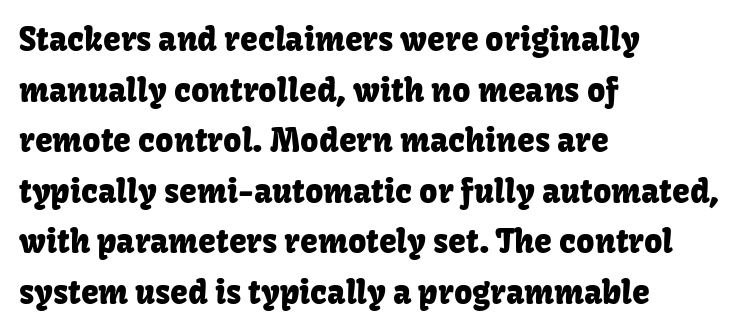
Q: Is the text italic (slanted)? A: No, it is upright.
Q: Is the typeface a serif or a sans-serif typeface? A: Sans-serif.
Q: Is the text underlined? A: No.
Q: How is the paragraph aligned? A: Left-aligned.
Q: Is the spacing between letters normal or unusually wide? A: Normal.
Q: Is the spacing between lines tight, normal or loose? A: Normal.
Q: Width (condensed, normal, or wide)? A: Normal.
Q: Stroke contrast? A: Low.
Q: x-height? A: Medium.
Q: Monospaced? A: No.
